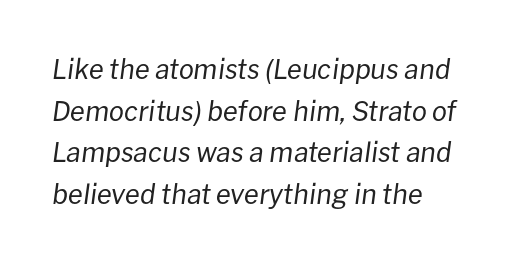
Q: Is the text bold? A: No.
Q: Is the text italic (slanted)? A: Yes, it leans right by about 8 degrees.
Q: Is the text underlined? A: No.
Q: How is the paragraph aligned? A: Left-aligned.
Q: Is the spacing between letters normal or unusually wide? A: Normal.
Q: Is the spacing between lines tight, normal or loose? A: Normal.
